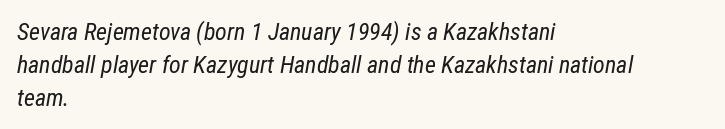
{"italic": "yes", "lean": "right", "slant_degrees": 12, "bold": "no", "underline": "no", "align": "left", "line_spacing": "normal", "line_spacing_ratio": 1.37, "letter_spacing": "normal", "letter_spacing_em": 0.0, "glyph_px": 24}
